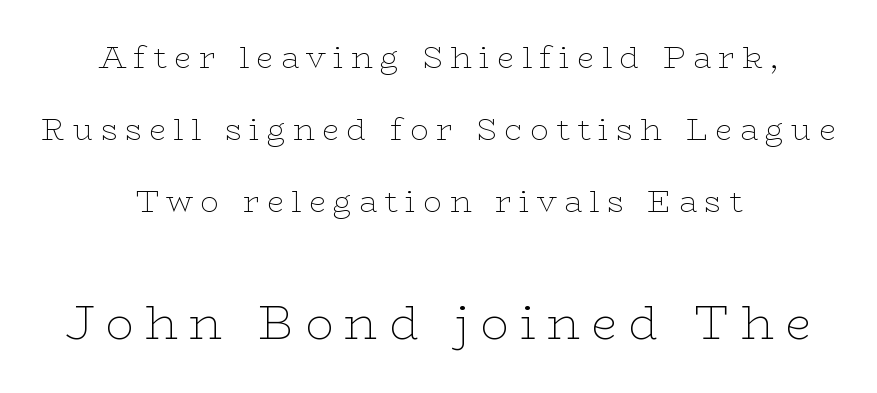
The image shows 47 px thin, wide serif type, upright; set centered, loose line spacing (2.32x), unusually wide letter spacing (+0.24 em), not underlined; the second (bottom) block is 1.52x larger; low stroke contrast and a medium x-height.
